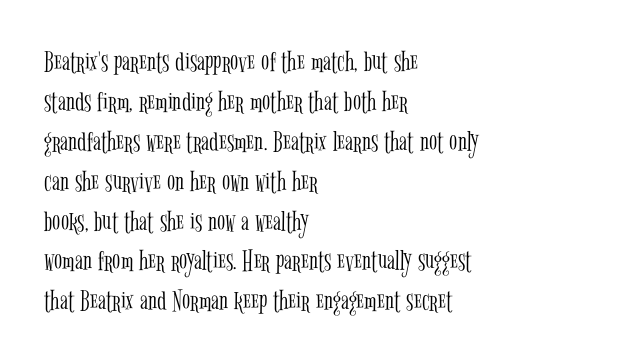
The image shows 30 px light, condensed serif type, upright; set left-aligned, normal line spacing (1.33x), normal letter spacing, not underlined; low stroke contrast and a medium x-height.
